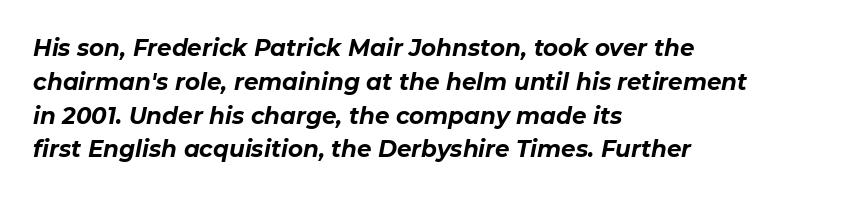
The image shows 23 px bold type, italic (leaning right); set left-aligned, normal line spacing (1.47x), normal letter spacing, not underlined.
